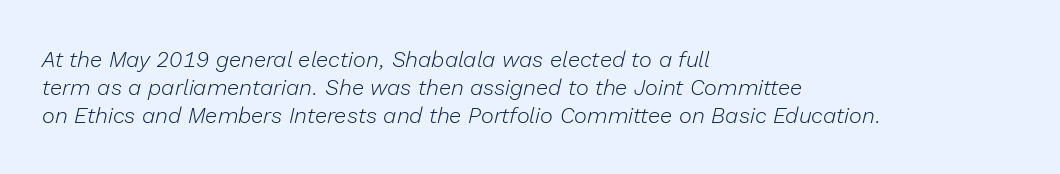
Rule under the text: the space is simply empty. Letters have the restrained weight of plain body copy at most. Caption: multi-line text, flush left, ragged right. Successive baselines arrive at the customary interval. The whole block is typeset with a tilt.
